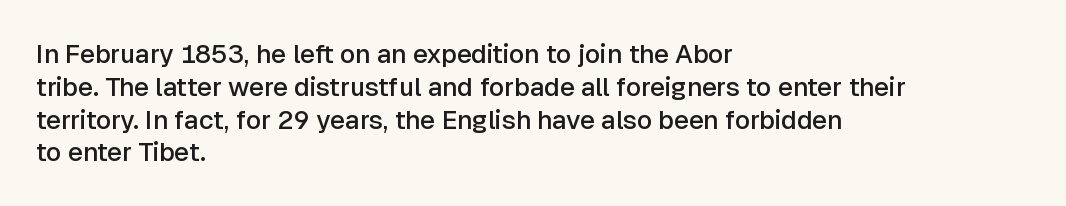
Typesetter's note: demi weight, one step under bold. Casual observation: everything's shoved over to the left. Words float on clear page, feet unadorned. The type sits square on the baseline with zero lean. Evenly set lines give the paragraph a standard silhouette. No extra tracking has been applied to these lines.
